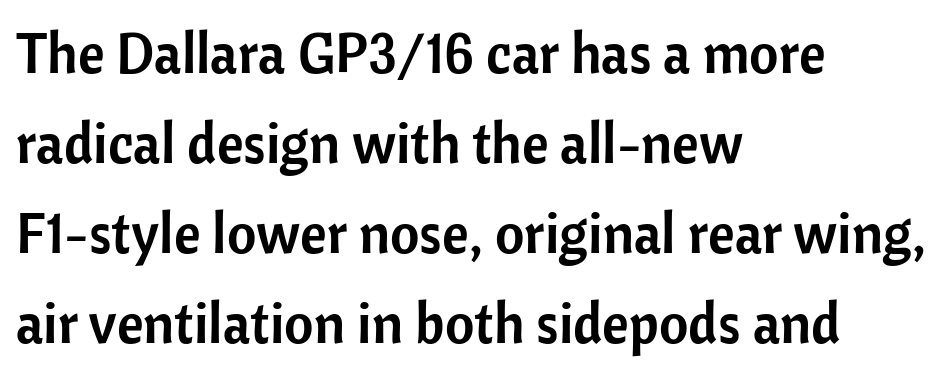
The leading is moderate, giving the passage an even texture. Each letter's strokes conclude bluntly, with no projecting serifs. Check the space under the baseline: it is left empty. Notice how the stems are strictly vertical — no italics here. Alignment: flush left. This sample has the flowing, uneven cadence of proportional lettering.
